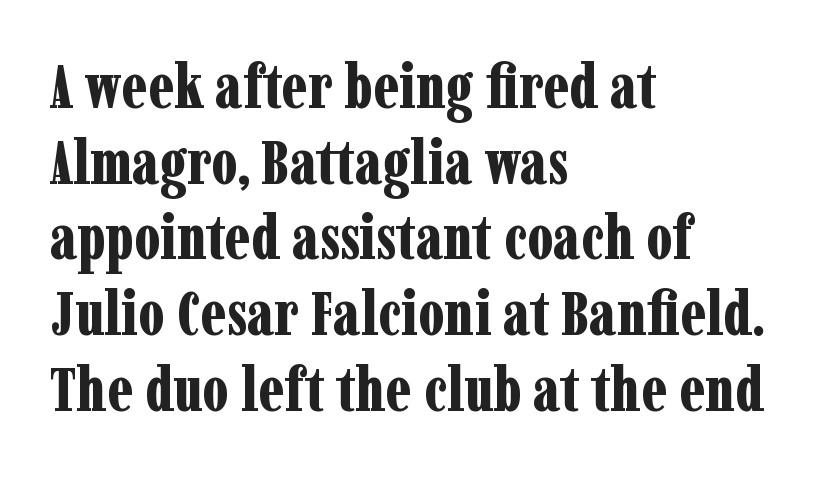
Q: Is the text bold? A: Yes.
Q: Is the text italic (slanted)? A: No, it is upright.
Q: Is the typeface a serif or a sans-serif typeface? A: Serif.
Q: Is the text underlined? A: No.
Q: How is the paragraph aligned? A: Left-aligned.
Q: Is the spacing between letters normal or unusually wide? A: Normal.
Q: Width (condensed, normal, or wide)? A: Condensed.
Q: Stroke contrast? A: Low.
Q: x-height? A: Medium.
Q: Monospaced? A: No.
